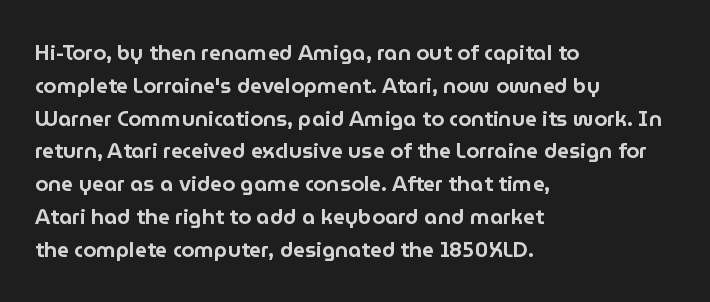
Q: Is the text italic (slanted)? A: No, it is upright.
Q: Is the text underlined? A: No.
Q: How is the paragraph aligned? A: Left-aligned.
Q: Is the spacing between letters normal or unusually wide? A: Normal.
Q: Is the spacing between lines tight, normal or loose? A: Normal.
